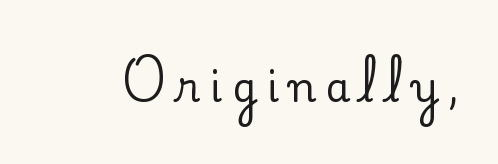
{"serif": "yes", "italic": "no", "width": "normal", "stroke_contrast": "low", "x_height": "small", "monospaced": "no", "underline": "no", "letter_spacing": "wide", "letter_spacing_em": 0.25, "glyph_px": 40}
